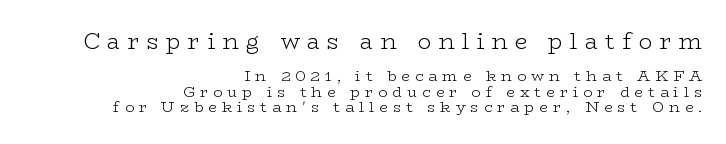
Q: Is the text bold? A: No.
Q: Is the text italic (slanted)? A: No, it is upright.
Q: Is the text underlined? A: No.
Q: How is the paragraph aligned? A: Right-aligned.
Q: Is the spacing between letters normal or unusually wide? A: Unusually wide.
Q: Is the spacing between lines tight, normal or loose? A: Tight.
Q: Which block of text is set in a larger size, the first (top) or the second (bottom)? A: The first (top) one.
